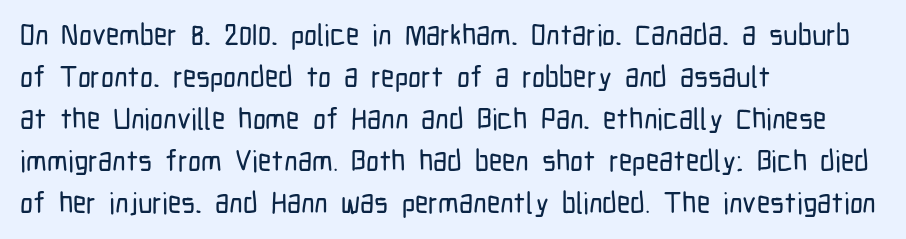
Q: Is the text italic (slanted)? A: No, it is upright.
Q: Is the typeface a serif or a sans-serif typeface? A: Sans-serif.
Q: Is the text underlined? A: No.
Q: How is the paragraph aligned? A: Left-aligned.
Q: Is the spacing between letters normal or unusually wide? A: Normal.
Q: Is the spacing between lines tight, normal or loose? A: Normal.
Q: Width (condensed, normal, or wide)? A: Condensed.
Q: Stroke contrast? A: Low.
Q: x-height? A: Medium.
Q: Monospaced? A: No.
